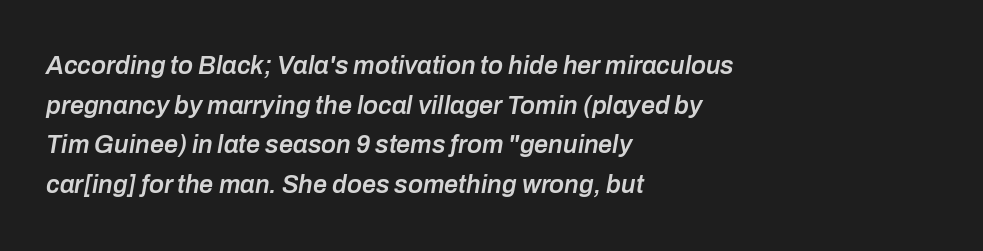
Does the copy run flush right? No — it runs flush left. Slanted lettering throughout. Rule under the text: the space is simply empty. Regular leading. These lines keep a tight, regular rhythm from letter to letter.
